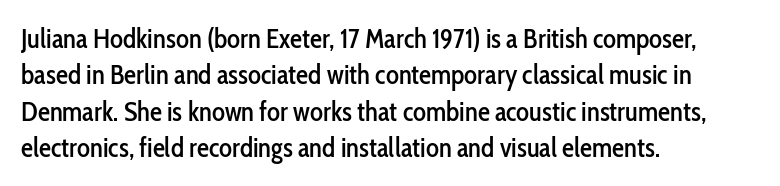
The image shows 27 px text type, upright; set left-aligned, normal line spacing (1.35x), normal letter spacing, not underlined.
